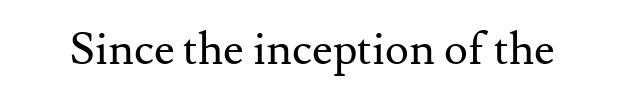
The image shows 45 px regular-weight serif type, upright; set normal letter spacing, not underlined; medium stroke contrast and a small x-height.
